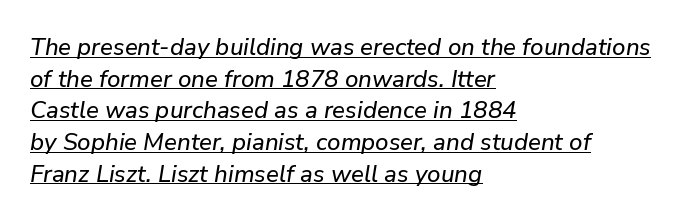
Q: Is the text italic (slanted)? A: Yes, it leans right by about 9 degrees.
Q: Is the text underlined? A: Yes.
Q: How is the paragraph aligned? A: Left-aligned.
Q: Is the spacing between letters normal or unusually wide? A: Normal.
Q: Is the spacing between lines tight, normal or loose? A: Normal.
